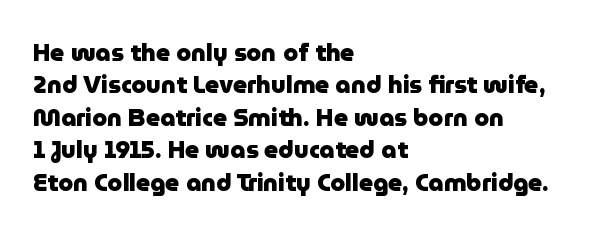
The image shows 24 px bold type, upright; set left-aligned, normal line spacing (1.35x), normal letter spacing, not underlined.
